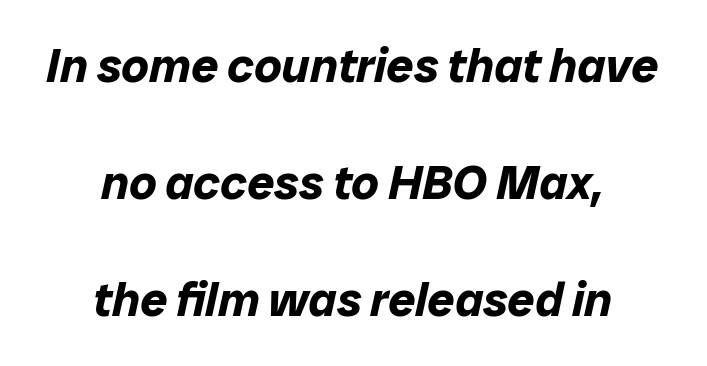
The image shows 48 px bold type, italic (leaning right); set centered, loose line spacing (2.44x), normal letter spacing, not underlined; low stroke contrast and a medium x-height.
